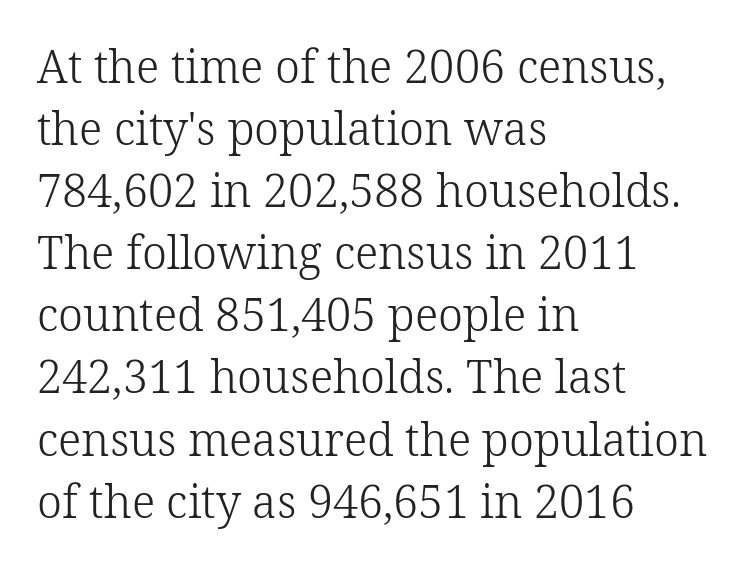
Q: Is the text bold? A: No.
Q: Is the text italic (slanted)? A: No, it is upright.
Q: Is the typeface a serif or a sans-serif typeface? A: Serif.
Q: Is the text underlined? A: No.
Q: How is the paragraph aligned? A: Left-aligned.
Q: Is the spacing between letters normal or unusually wide? A: Normal.
Q: Is the spacing between lines tight, normal or loose? A: Normal.
Q: Width (condensed, normal, or wide)? A: Normal.
Q: Stroke contrast? A: Low.
Q: x-height? A: Medium.
Q: Monospaced? A: No.
